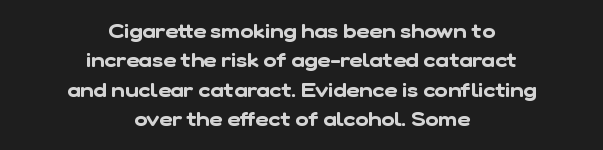
A normal amount of white space separates one row of letters from the next. Both edges are ragged and mirror each other, which tells us the setting is centered. Check under the words: just untouched page. Compared with typical body copy, the letter spacing here is the same.
